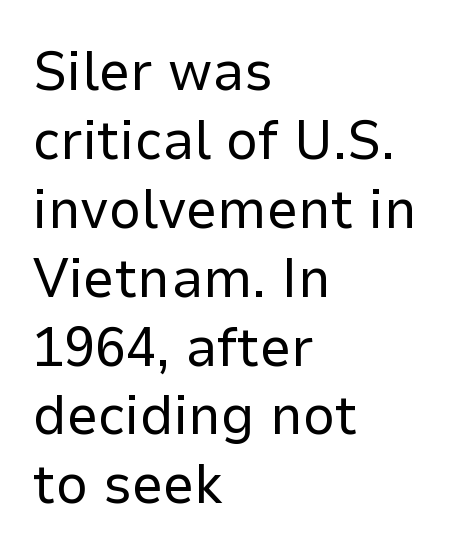
{"serif": "no", "italic": "no", "bold": "no", "weight": "regular", "width": "normal", "stroke_contrast": "low", "x_height": "medium", "monospaced": "no", "underline": "no", "align": "left", "line_spacing_ratio": 1.23, "letter_spacing": "normal", "letter_spacing_em": 0.0, "glyph_px": 56}
